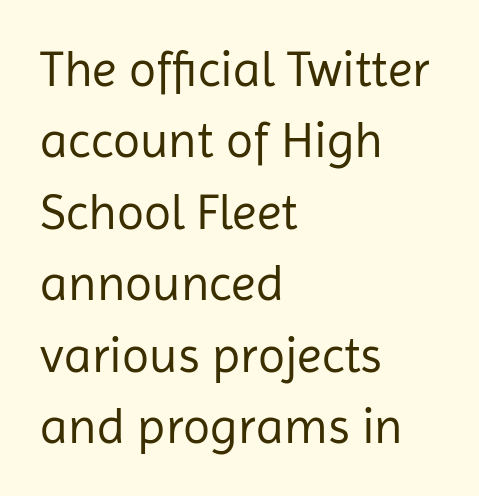
{"serif": "no", "italic": "no", "bold": "no", "weight": "regular", "width": "normal", "stroke_contrast": "low", "x_height": "medium", "monospaced": "no", "underline": "no", "align": "left", "line_spacing": "normal", "line_spacing_ratio": 1.43, "letter_spacing": "normal", "letter_spacing_em": 0.0, "glyph_px": 50}
